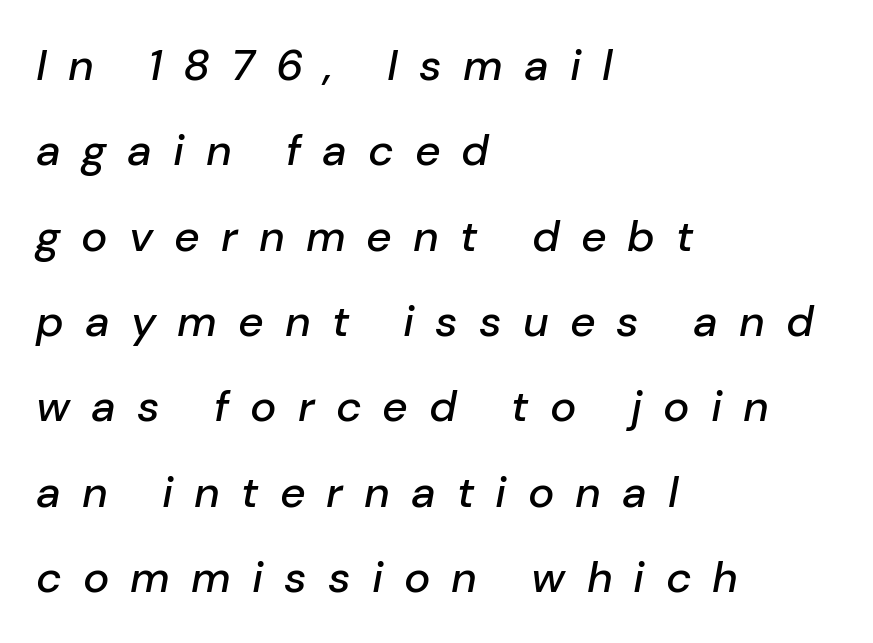
The gaps between neighbouring characters are conspicuously large. Descender tails drop into unmarked territory. Character widths vary here, with narrow letters taking less room than wide ones. Reading down the column, the eye jumps a long way to each next line. Notice how the stems are inclined rather than vertical — that's the hallmark of italics.
